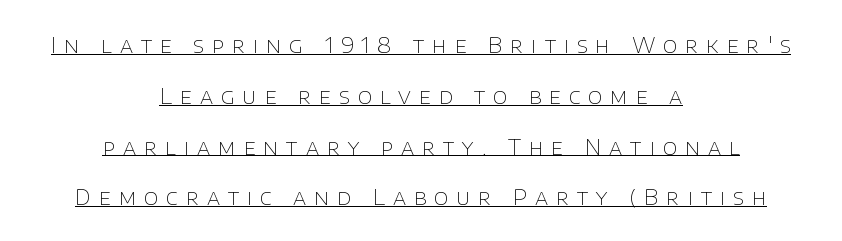
Characters remain perfectly vertical along every line. Leftover space on each line is divided equally before and after the words. Words appear elongated and porous because spacing is wide. Has an underline been added? It has.
